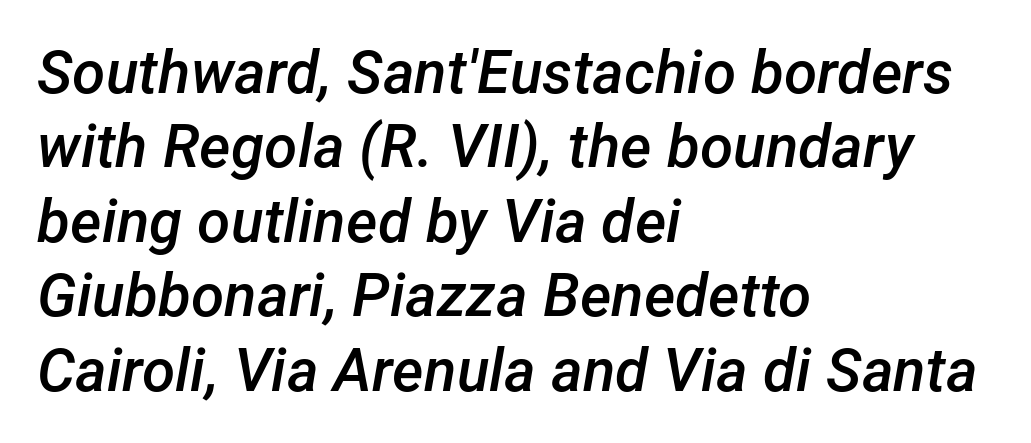
{"italic": "yes", "lean": "right", "slant_degrees": 12, "bold": "semi", "weight": "semibold", "width": "normal", "stroke_contrast": "low", "x_height": "medium", "monospaced": "no", "underline": "no", "align": "left", "line_spacing_ratio": 1.24, "letter_spacing": "normal", "letter_spacing_em": 0.0, "glyph_px": 60}
